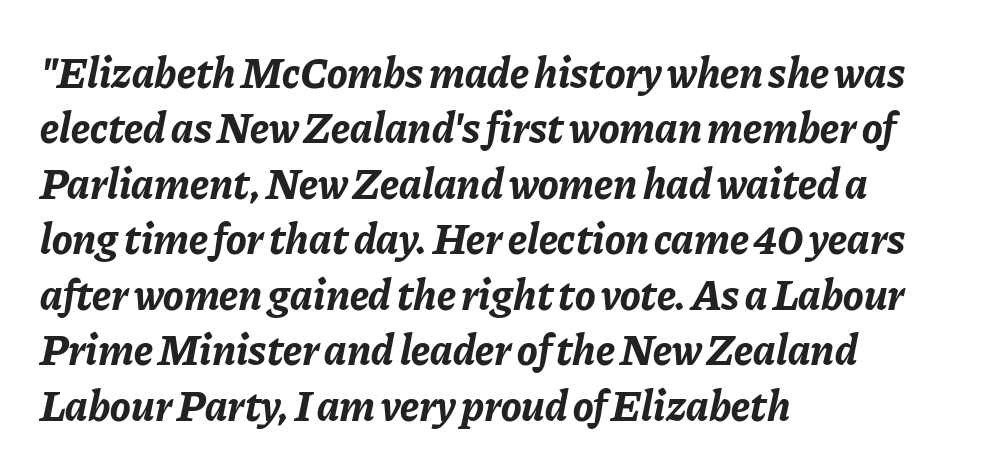
{"italic": "yes", "lean": "right", "slant_degrees": 11, "bold": "yes", "weight": "bold", "width": "normal", "stroke_contrast": "low", "x_height": "medium", "monospaced": "no", "underline": "no", "align": "left", "line_spacing": "normal", "line_spacing_ratio": 1.29, "letter_spacing": "normal", "letter_spacing_em": 0.0, "glyph_px": 43}
